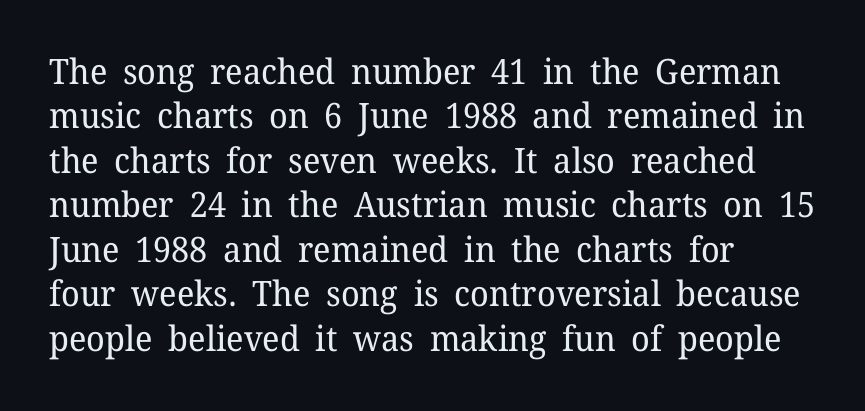
The baseline area is clear. Horizontal alignment here is leftward, the default for most running prose. Here the glyphs are tracked normally, forming tight word shapes. The typesetting does not lean heavy: it is not bold.
